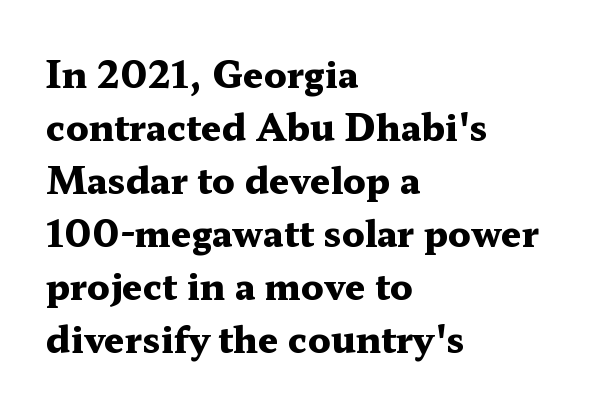
A typesetter would mark this as roman, not italic. Check under the words: just untouched page. You could not count columns in this text — the font is proportionally spaced. A full-strength bold gives these letters their thick strokes. The line texture is even and compact thanks to regular tracking. The space between consecutive lines is moderate.
